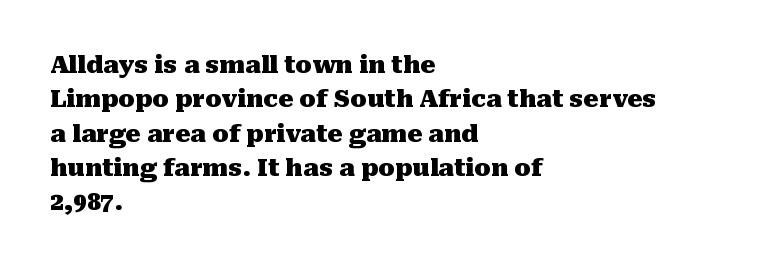
{"italic": "no", "bold": "yes", "underline": "no", "align": "left", "line_spacing": "normal", "line_spacing_ratio": 1.43, "letter_spacing": "normal", "letter_spacing_em": 0.0, "glyph_px": 24}
